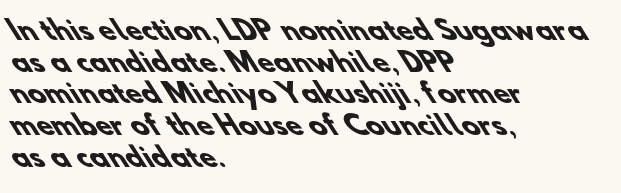
The image shows 26 px bold type; set left-aligned, line spacing 1.22x, normal letter spacing, not underlined.
